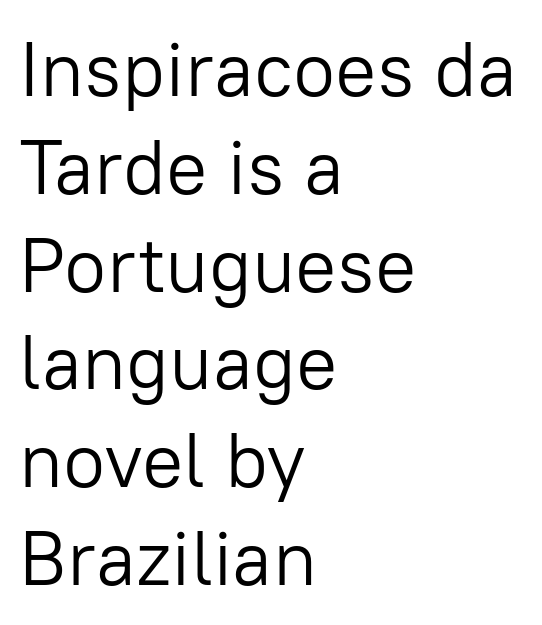
A bare baseline throughout the passage. Regarding serifs, this sample does without them. Counters stay open thanks to moderate or lighter strokes. Leftover space on each line is placed entirely after the last word. Every character sits straight up, as roman type does. Varying glyph widths throughout — classic text-font behaviour.
